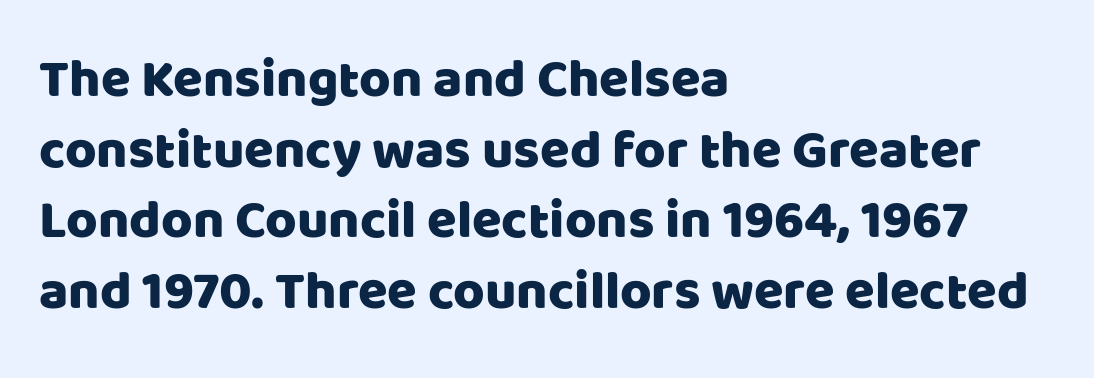
{"serif": "no", "italic": "no", "width": "normal", "stroke_contrast": "low", "x_height": "large", "monospaced": "no", "underline": "no", "align": "left", "line_spacing": "normal", "line_spacing_ratio": 1.31, "letter_spacing": "normal", "letter_spacing_em": 0.0, "glyph_px": 54}
